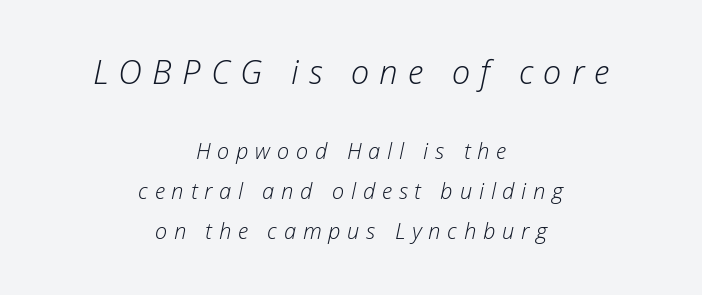
The image shows 33 px light type, italic (leaning right); set centered, line spacing 1.83x, unusually wide letter spacing (+0.31 em), not underlined; the first (top) block is 1.5x larger; low stroke contrast and a medium x-height.
